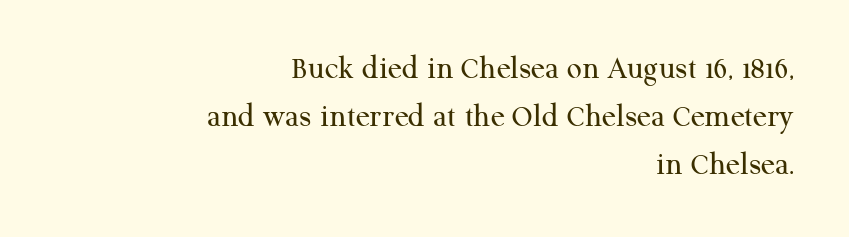
The image shows 33 px regular-weight serif type, upright; set right-aligned, normal line spacing (1.45x), normal letter spacing, not underlined; medium stroke contrast and a medium x-height.
